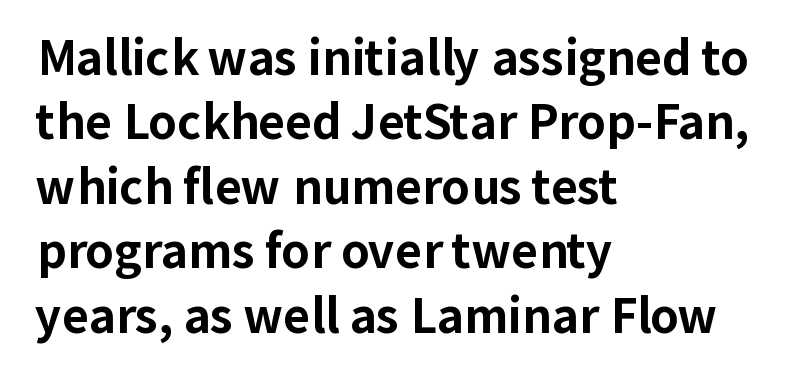
Interline gaps are of average width in this sample. This sample has the flowing, uneven cadence of proportional lettering. Is the type bold? Yes — the strokes are clearly thick and heavy. Grotesque or geometric, the face here clearly has no serifs. A classic flush-left, rag-right setting is used for this passage. Nobody touched the tracking dial on this one.
